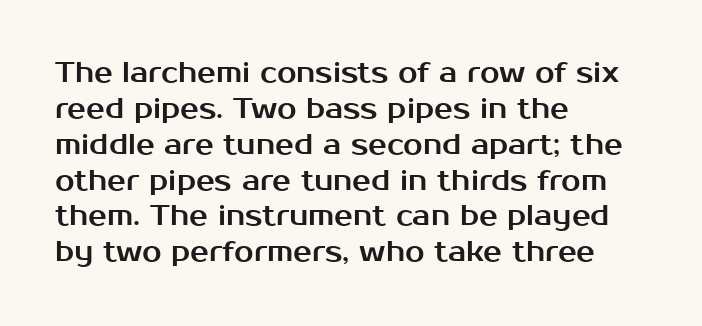
The image shows 28 px sans-serif type, upright; set left-aligned, normal line spacing (1.28x), normal letter spacing, not underlined; medium stroke contrast and a medium x-height.
